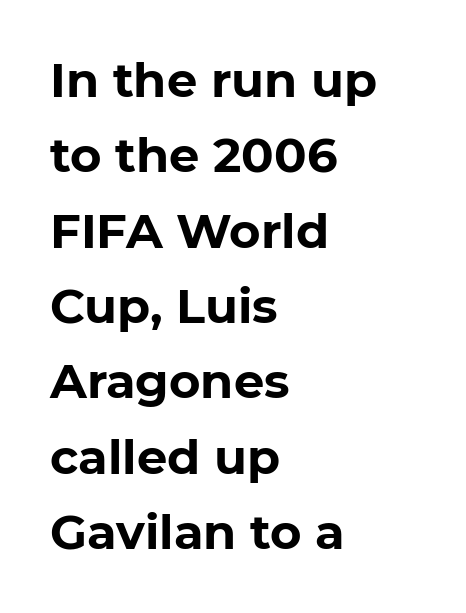
{"serif": "no", "italic": "no", "bold": "yes", "weight": "bold", "width": "normal", "stroke_contrast": "low", "x_height": "medium", "monospaced": "no", "underline": "no", "align": "left", "line_spacing": "normal", "line_spacing_ratio": 1.57, "letter_spacing": "normal", "letter_spacing_em": 0.0, "glyph_px": 48}
